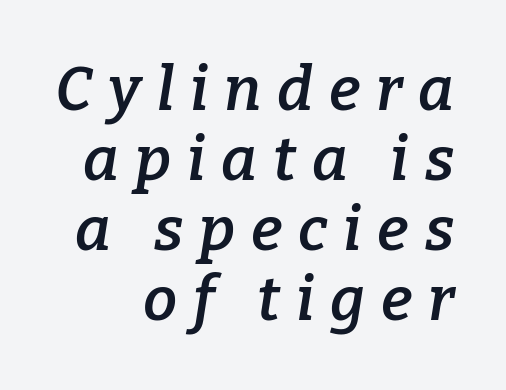
The horizontal fit of the characters is loose and conspicuously gappy. Check the space under the baseline: it is left empty. The passage shown leans; its letterforms are oblique. The rendering uses a small line-height, squeezing the rows. A typesetter would call this proportional, since set widths differ per character. The strokes are fattened partway — semibold, not bold.
